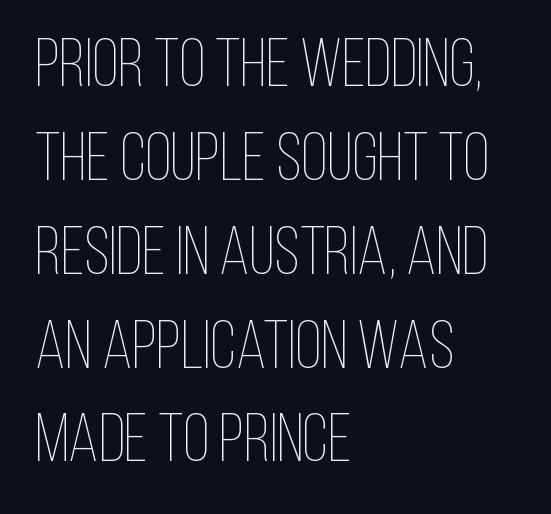
Q: Is the text bold? A: No.
Q: Is the text italic (slanted)? A: No, it is upright.
Q: Is the text underlined? A: No.
Q: How is the paragraph aligned? A: Left-aligned.
Q: Is the spacing between letters normal or unusually wide? A: Normal.
Q: Is the spacing between lines tight, normal or loose? A: Normal.
Q: Width (condensed, normal, or wide)? A: Condensed.
Q: Stroke contrast? A: Low.
Q: x-height? A: Large.
Q: Monospaced? A: No.
